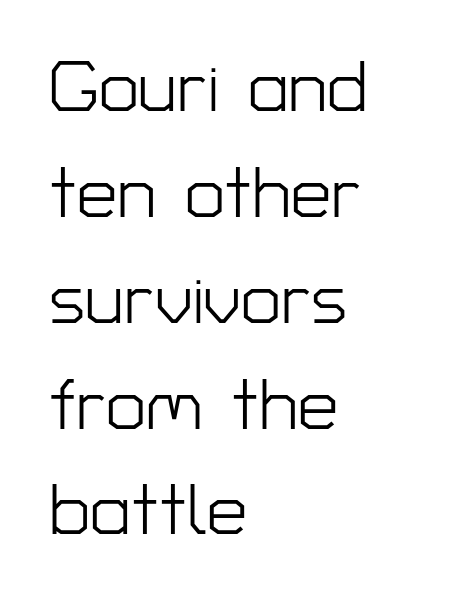
{"serif": "no", "italic": "no", "bold": "no", "weight": "light", "width": "normal", "stroke_contrast": "low", "x_height": "medium", "monospaced": "no", "underline": "no", "align": "left", "line_spacing": "normal", "line_spacing_ratio": 1.47, "letter_spacing": "normal", "letter_spacing_em": 0.0, "glyph_px": 72}
